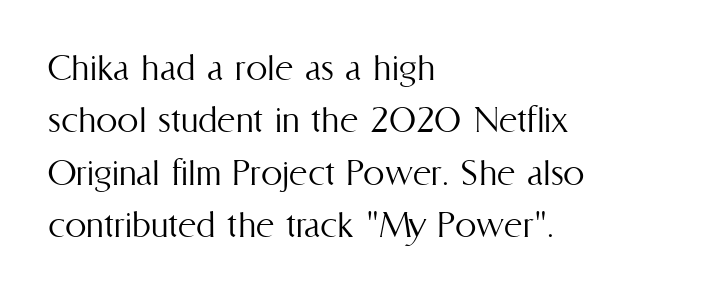
{"italic": "no", "bold": "no", "weight": "light", "width": "condensed", "stroke_contrast": "medium", "x_height": "medium", "monospaced": "no", "underline": "no", "align": "left", "line_spacing_ratio": 1.22, "letter_spacing": "normal", "letter_spacing_em": 0.0, "glyph_px": 43}
